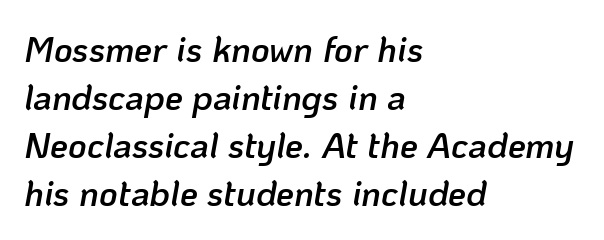
The image shows 36 px semibold type, italic (leaning right); set left-aligned, normal line spacing (1.33x), normal letter spacing, not underlined; low stroke contrast and a medium x-height.
